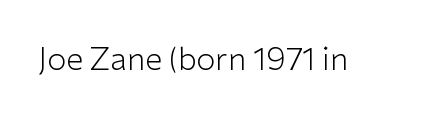
The image shows 31 px light sans-serif type, upright; set normal letter spacing, not underlined; low stroke contrast and a medium x-height.
